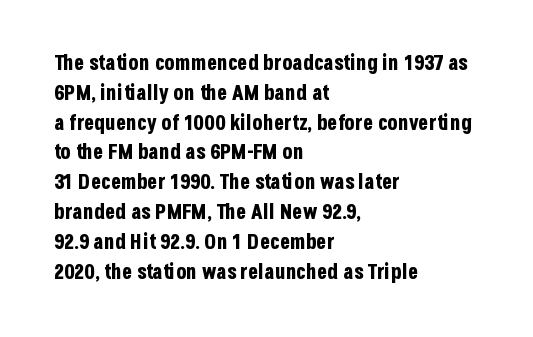
{"italic": "no", "bold": "yes", "underline": "no", "align": "left", "line_spacing": "normal", "line_spacing_ratio": 1.42, "letter_spacing": "normal", "letter_spacing_em": 0.0, "glyph_px": 21}
